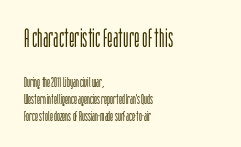
Q: Is the text bold? A: No.
Q: Is the text italic (slanted)? A: No, it is upright.
Q: Is the text underlined? A: No.
Q: How is the paragraph aligned? A: Left-aligned.
Q: Is the spacing between letters normal or unusually wide? A: Normal.
Q: Which block of text is set in a larger size, the first (top) or the second (bottom)? A: The first (top) one.
